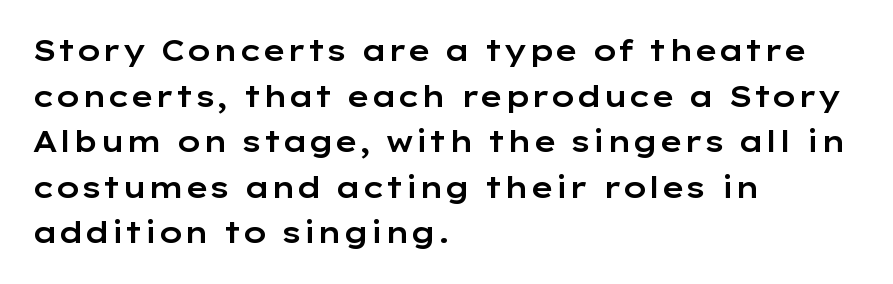
Q: Is the text italic (slanted)? A: No, it is upright.
Q: Is the typeface a serif or a sans-serif typeface? A: Sans-serif.
Q: Is the text underlined? A: No.
Q: How is the paragraph aligned? A: Left-aligned.
Q: Is the spacing between letters normal or unusually wide? A: Normal.
Q: Is the spacing between lines tight, normal or loose? A: Normal.
Q: Width (condensed, normal, or wide)? A: Wide.
Q: Stroke contrast? A: Low.
Q: x-height? A: Medium.
Q: Monospaced? A: No.
